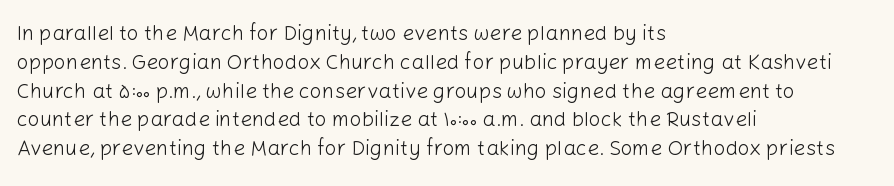
Each new line begins a customary step beneath the previous one. Stems here are at most as thick as an everyday book face. Words appear dense and cohesive because spacing is normal. Descenders hang freely into open space. The axis of the letterforms is exactly vertical.
